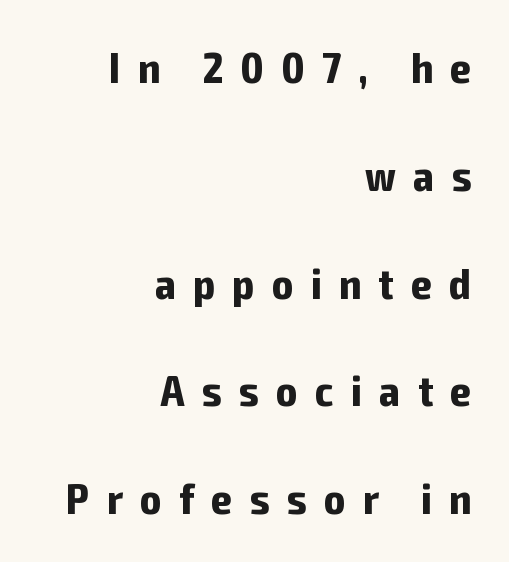
{"serif": "no", "italic": "no", "bold": "yes", "weight": "bold", "width": "condensed", "stroke_contrast": "low", "x_height": "medium", "monospaced": "no", "underline": "no", "align": "right", "line_spacing": "loose", "line_spacing_ratio": 2.45, "letter_spacing": "wide", "letter_spacing_em": 0.4, "glyph_px": 44}
